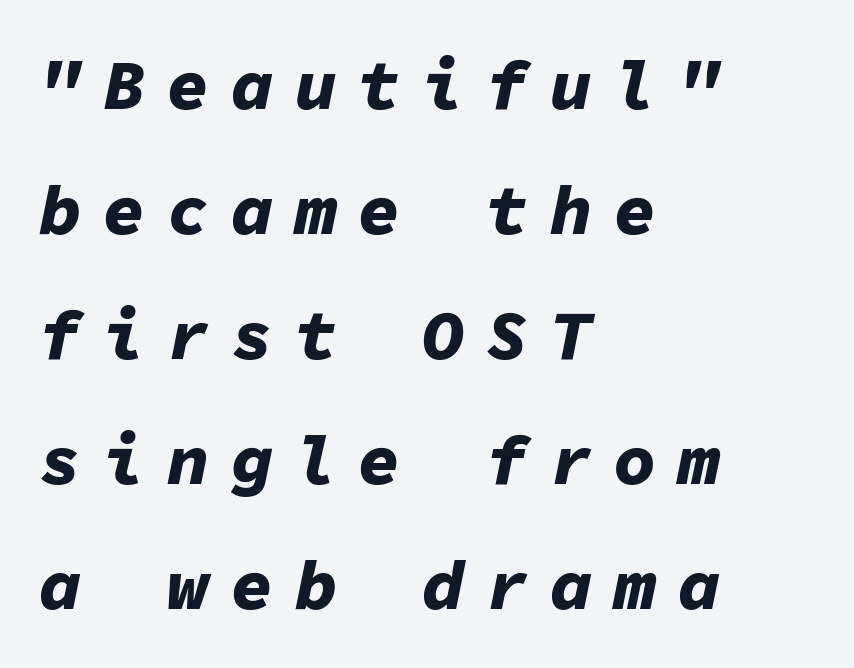
{"italic": "yes", "lean": "right", "slant_degrees": 11, "bold": "yes", "weight": "bold", "width": "normal", "stroke_contrast": "low", "x_height": "medium", "monospaced": "yes", "underline": "no", "align": "left", "line_spacing_ratio": 1.76, "letter_spacing": "wide", "letter_spacing_em": 0.3, "glyph_px": 71}
